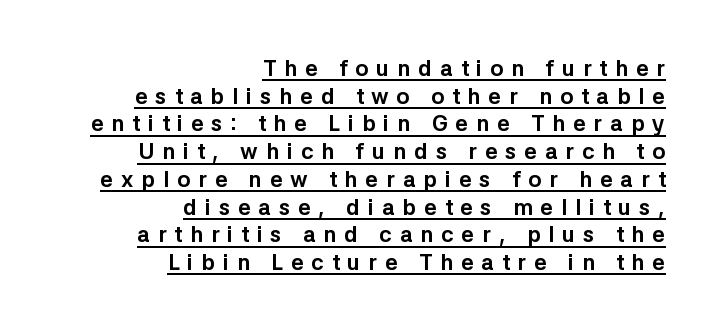
The leading is moderate, giving the passage an even texture. The typesetter chose a ragged-left arrangement here. Vertical strokes here are truly vertical. A typographer would call this underscored text. Summary of weight: heavy, a full bold.
